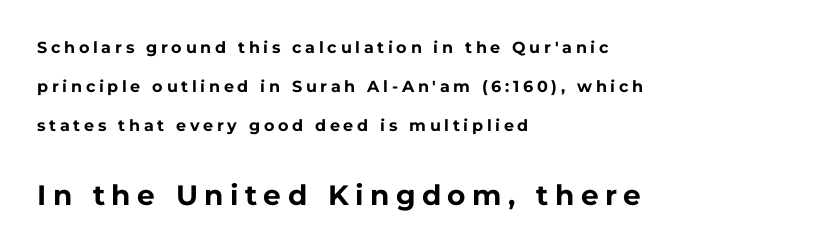
Does the leading feel generous? Absolutely, it's lavish. The zone under the glyphs is completely vacant. If you drew a line through each stem, it would be perfectly vertical. Do the characters align in a grid? No, the font is proportional.
